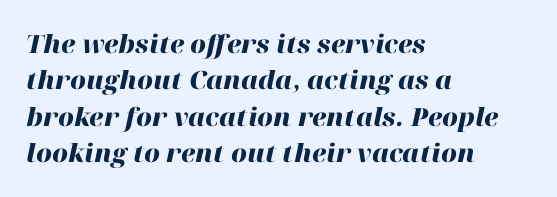
{"italic": "yes", "lean": "right", "slant_degrees": 12, "bold": "yes", "underline": "no", "align": "left", "line_spacing": "normal", "line_spacing_ratio": 1.46, "letter_spacing": "normal", "letter_spacing_em": 0.0, "glyph_px": 25}
